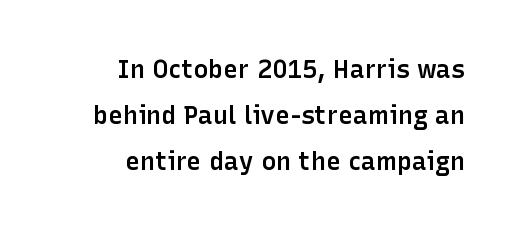
Every stem runs plumb, perpendicular to the baseline. Each word holds together tightly as a unit, with standard inter-letter gaps. A bit beefed up — I'd call it semibold rather than bold. A student would call this right alignment; a typographer would say flush right, rag left. A bare baseline throughout the passage.
